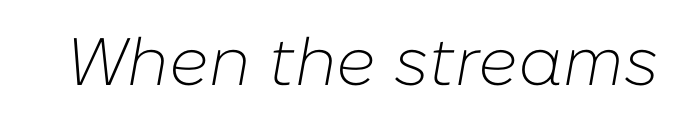
The image shows 67 px light type, italic (leaning right); set normal letter spacing, not underlined; low stroke contrast and a medium x-height.
